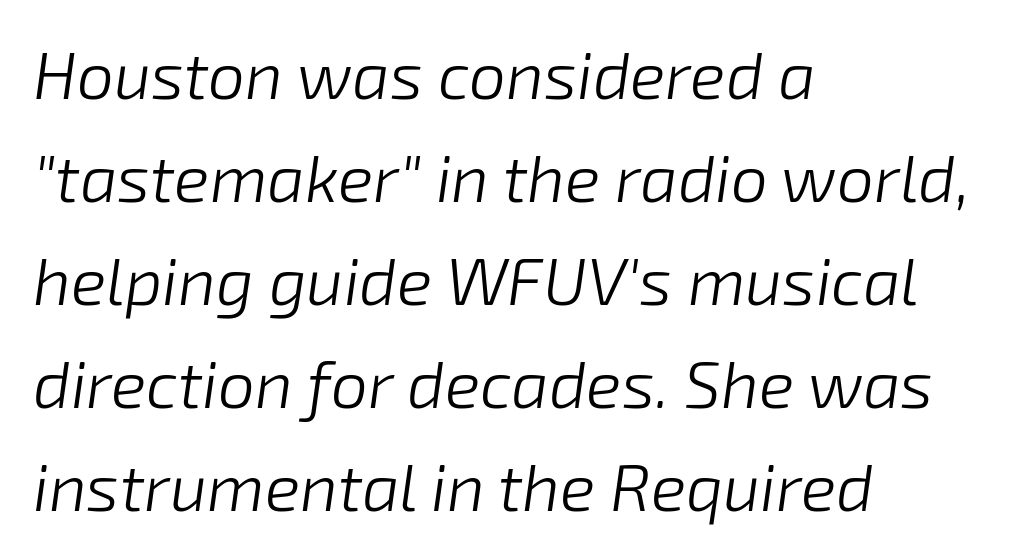
The image shows 66 px light type, italic (leaning right); set left-aligned, normal line spacing (1.56x), normal letter spacing, not underlined; low stroke contrast and a medium x-height.
